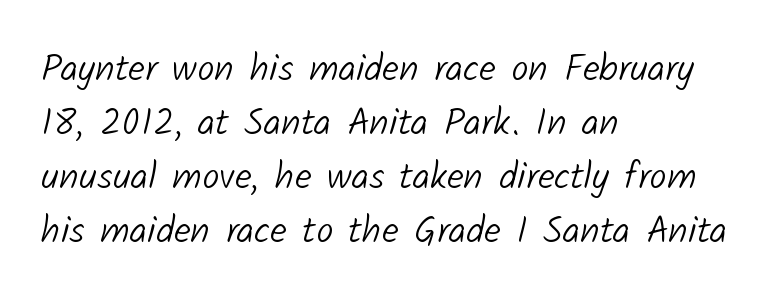
In terms of leading, this rendering sits right in the middle. Honestly, there is no underline to notice here at all. Horizontal alignment here is leftward, the default for most running prose. Do the characters align in a grid? No, the font is proportional. Examine the stroke ends and you'll find no serifs.
